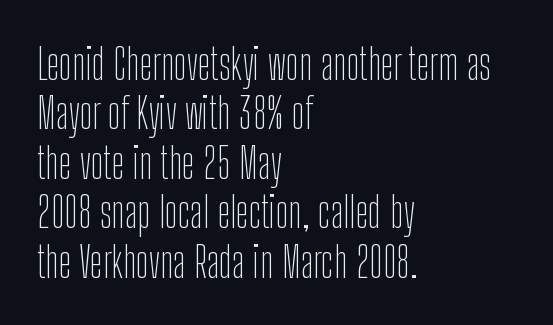
The image shows 43 px thin, condensed sans-serif type, upright; set left-aligned, tight line spacing (1.15x), normal letter spacing, not underlined; low stroke contrast and a medium x-height.
